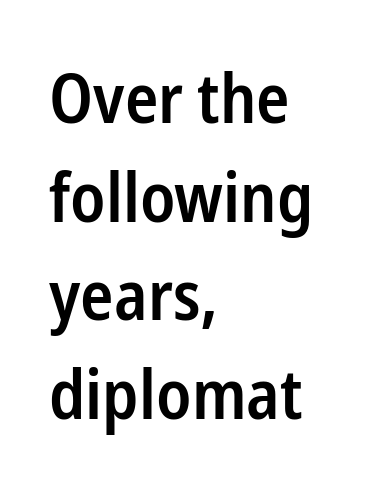
Letter spacing: default. This is roman type, the default non-slanted kind. Caption: multi-line text, flush left, ragged right. A fair bit of extra ink — the face is semibold, not bold.
